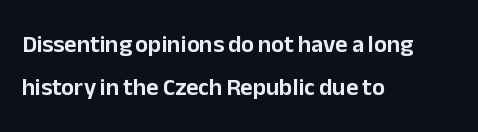
What stands out about the letter spacing? Nothing — it is the standard amount. Ordinary non-slanted type is in use. If you drew a ruler down the left edge, every line would touch it. No word sits above an underline.
